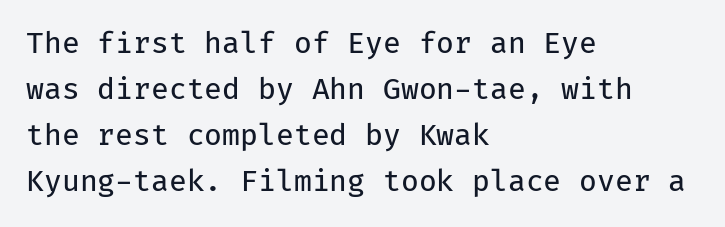
The image shows 29 px regular-weight sans-serif type, upright, monospaced; set left-aligned, normal line spacing (1.59x), normal letter spacing, not underlined; low stroke contrast and a medium x-height.
